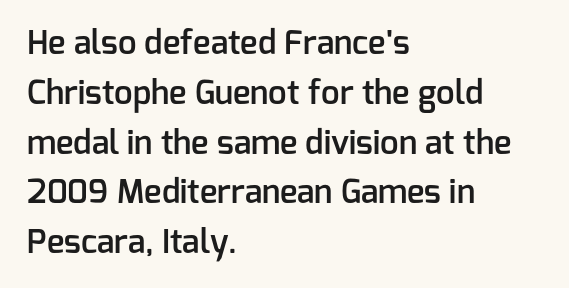
Q: Is the text bold? A: Semi-bold.
Q: Is the text italic (slanted)? A: No, it is upright.
Q: Is the typeface a serif or a sans-serif typeface? A: Sans-serif.
Q: Is the text underlined? A: No.
Q: How is the paragraph aligned? A: Left-aligned.
Q: Is the spacing between letters normal or unusually wide? A: Normal.
Q: Is the spacing between lines tight, normal or loose? A: Normal.
Q: Width (condensed, normal, or wide)? A: Normal.
Q: Stroke contrast? A: Low.
Q: x-height? A: Medium.
Q: Monospaced? A: No.
